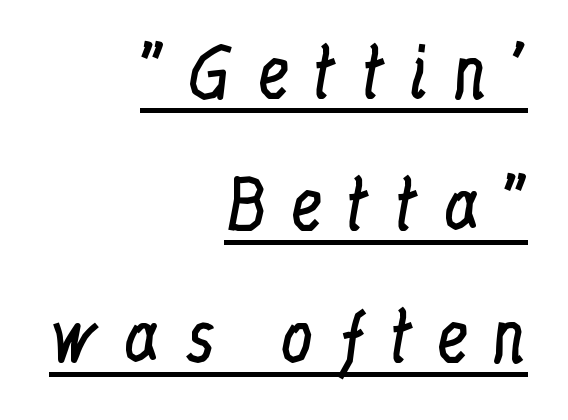
Note: serifs present on the glyphs. This rendering widens character spacing well past its baseline value. This sample trades compactness for vertical openness between lines. This sample is right-justified, so line beginnings fall wherever the words allow. Think standard paragraph weight, or any step lighter than that.
